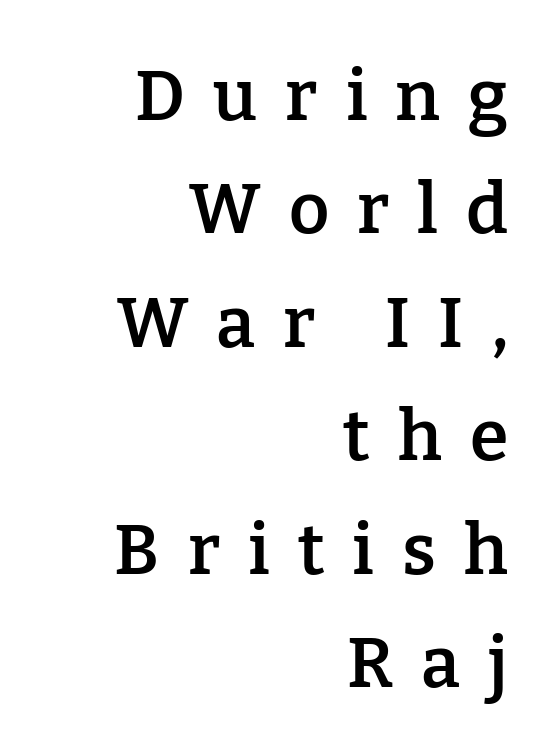
{"serif": "yes", "italic": "no", "bold": "semi", "weight": "semibold", "width": "normal", "stroke_contrast": "low", "x_height": "medium", "monospaced": "no", "underline": "no", "align": "right", "line_spacing": "normal", "line_spacing_ratio": 1.62, "letter_spacing": "wide", "letter_spacing_em": 0.4, "glyph_px": 70}
